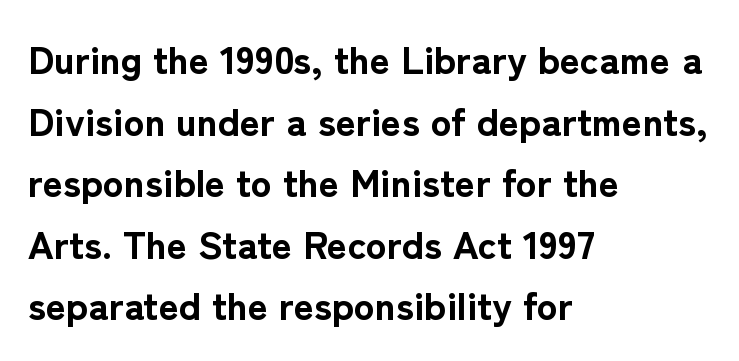
Q: Is the text bold? A: Yes.
Q: Is the text italic (slanted)? A: No, it is upright.
Q: Is the typeface a serif or a sans-serif typeface? A: Sans-serif.
Q: Is the text underlined? A: No.
Q: How is the paragraph aligned? A: Left-aligned.
Q: Is the spacing between letters normal or unusually wide? A: Normal.
Q: Is the spacing between lines tight, normal or loose? A: Normal.
Q: Width (condensed, normal, or wide)? A: Normal.
Q: Stroke contrast? A: Low.
Q: x-height? A: Medium.
Q: Monospaced? A: No.
